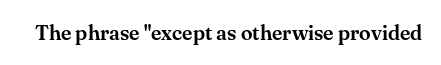
{"italic": "no", "underline": "no", "letter_spacing": "normal", "letter_spacing_em": 0.0, "glyph_px": 21}
